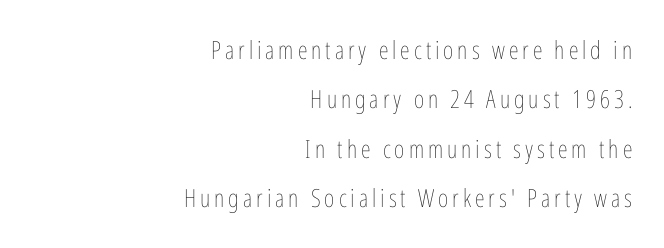
The image shows 25 px text type, upright; set right-aligned, loose line spacing (1.98x), not underlined.
